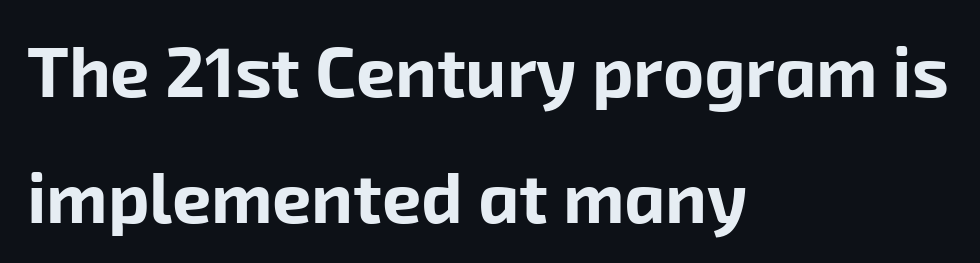
{"serif": "no", "bold": "yes", "weight": "bold", "width": "normal", "stroke_contrast": "low", "x_height": "medium", "monospaced": "no", "underline": "no", "align": "left", "line_spacing_ratio": 1.8, "letter_spacing": "normal", "letter_spacing_em": 0.0, "glyph_px": 70}
